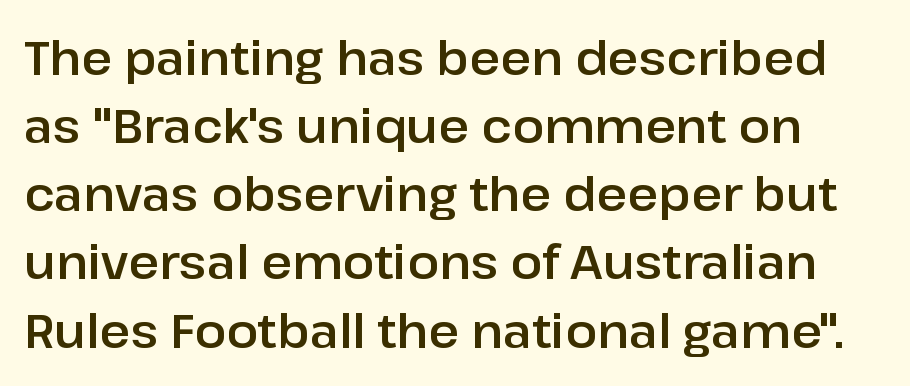
The image shows 47 px sans-serif type, upright; set normal line spacing (1.45x), normal letter spacing, not underlined; low stroke contrast and a medium x-height.
